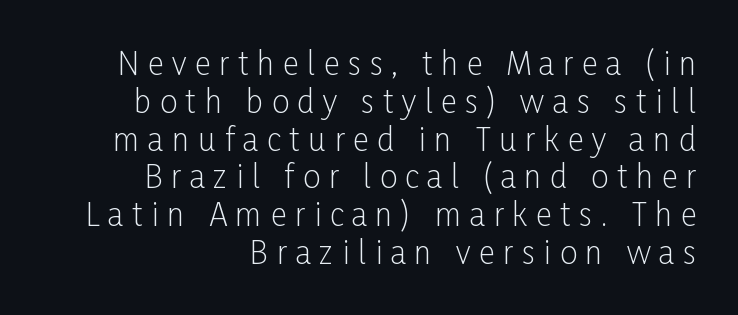
Q: Is the text bold? A: No.
Q: Is the text italic (slanted)? A: No, it is upright.
Q: Is the typeface a serif or a sans-serif typeface? A: Sans-serif.
Q: Is the text underlined? A: No.
Q: How is the paragraph aligned? A: Right-aligned.
Q: Is the spacing between letters normal or unusually wide? A: Unusually wide.
Q: Width (condensed, normal, or wide)? A: Condensed.
Q: Stroke contrast? A: Low.
Q: x-height? A: Medium.
Q: Monospaced? A: No.
